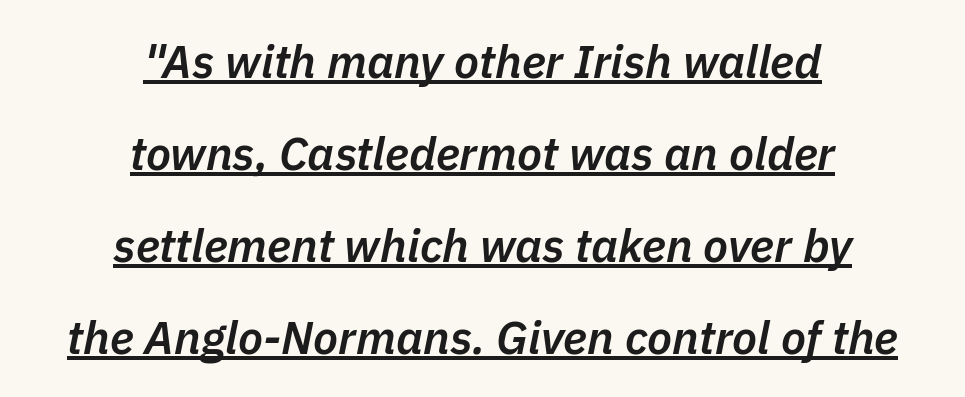
Q: Is the text bold? A: Semi-bold.
Q: Is the text italic (slanted)? A: Yes, it leans right by about 11 degrees.
Q: Is the text underlined? A: Yes.
Q: How is the paragraph aligned? A: Centered.
Q: Is the spacing between letters normal or unusually wide? A: Normal.
Q: Is the spacing between lines tight, normal or loose? A: Loose.
Q: Width (condensed, normal, or wide)? A: Normal.
Q: Stroke contrast? A: Low.
Q: x-height? A: Medium.
Q: Monospaced? A: No.
